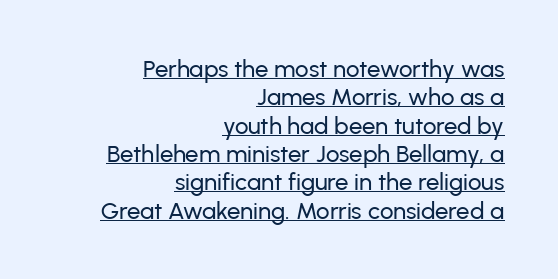
Q: Is the text italic (slanted)? A: No, it is upright.
Q: Is the text underlined? A: Yes.
Q: How is the paragraph aligned? A: Right-aligned.
Q: Is the spacing between letters normal or unusually wide? A: Normal.
